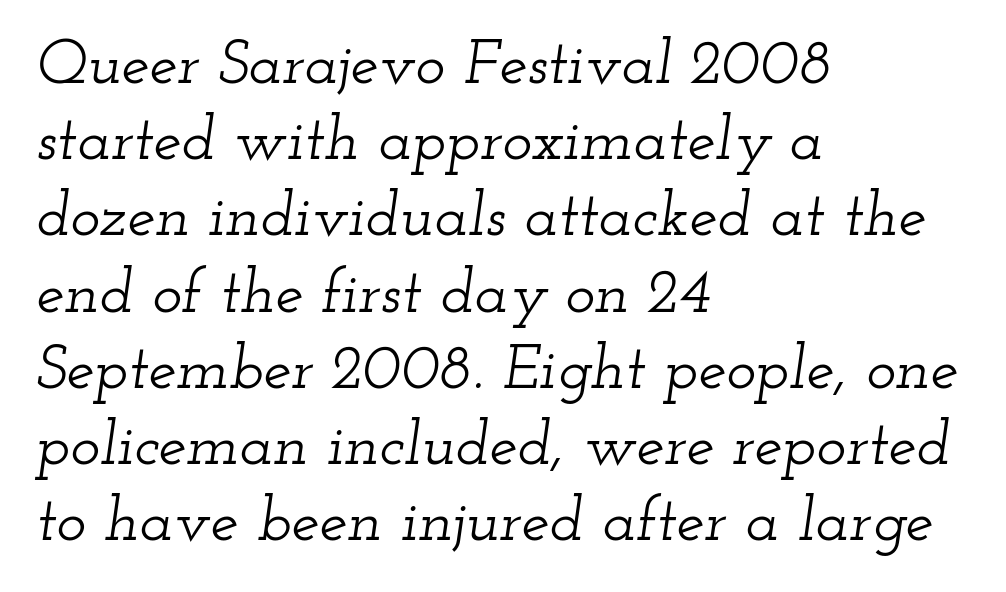
The face used here is proportionally spaced, like ordinary book or web type. The typography opts for an oblique posture over an upright one. Has an underline been added? It has not. You could call the tracking neutral — neither tight nor loose. Layout note: lines flush left.
